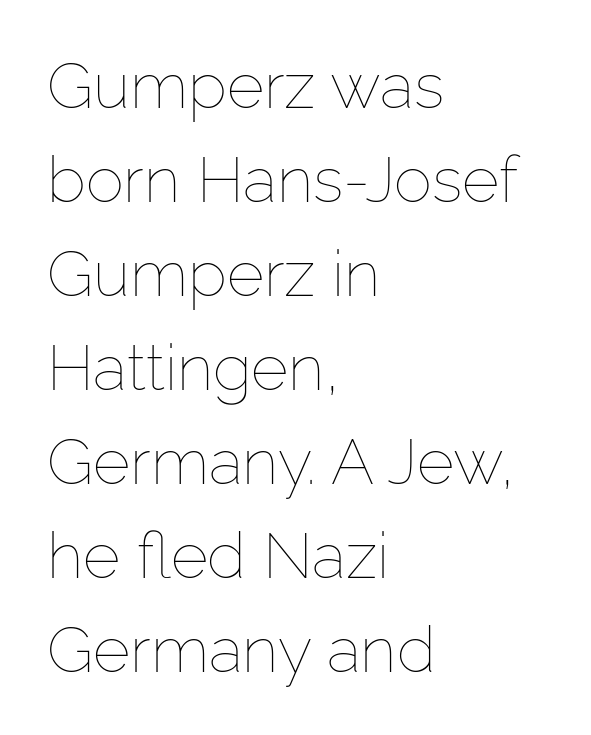
{"italic": "no", "bold": "no", "weight": "thin", "width": "normal", "stroke_contrast": "low", "x_height": "medium", "monospaced": "no", "underline": "no", "align": "left", "line_spacing": "normal", "line_spacing_ratio": 1.47, "letter_spacing": "normal", "letter_spacing_em": 0.0, "glyph_px": 64}
